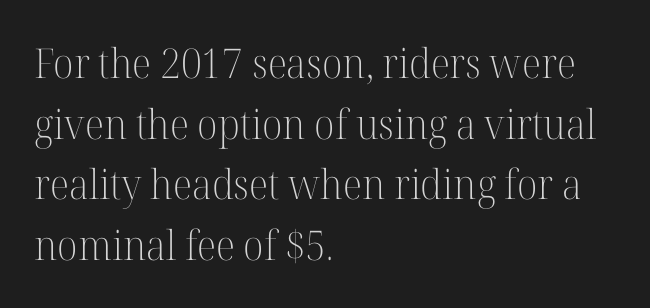
The image shows 41 px light serif type, upright; set left-aligned, normal line spacing (1.48x), normal letter spacing, not underlined; high stroke contrast and a medium x-height.
